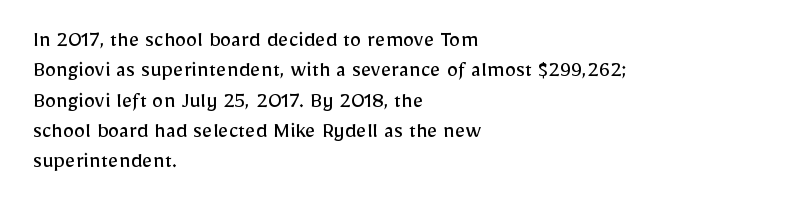
Q: Is the text bold? A: No.
Q: Is the text italic (slanted)? A: No, it is upright.
Q: Is the text underlined? A: No.
Q: How is the paragraph aligned? A: Left-aligned.
Q: Is the spacing between letters normal or unusually wide? A: Normal.
Q: Is the spacing between lines tight, normal or loose? A: Normal.
